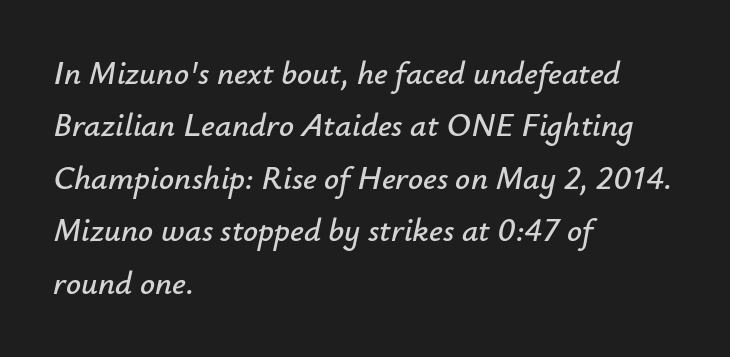
The image shows 33 px text type, italic (leaning right); set left-aligned, normal line spacing (1.59x), normal letter spacing, not underlined; low stroke contrast and a small x-height.
